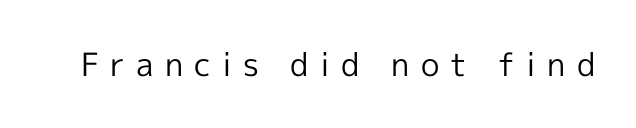
The image shows 32 px regular-weight sans-serif type, upright; set unusually wide letter spacing (+0.35 em), not underlined; a medium x-height.
